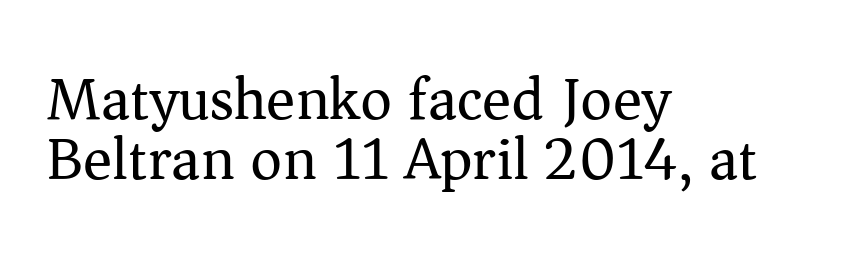
{"serif": "yes", "italic": "no", "bold": "no", "weight": "regular", "width": "normal", "stroke_contrast": "medium", "x_height": "medium", "monospaced": "no", "underline": "no", "align": "left", "line_spacing": "tight", "line_spacing_ratio": 0.99, "letter_spacing": "normal", "letter_spacing_em": 0.0, "glyph_px": 61}
